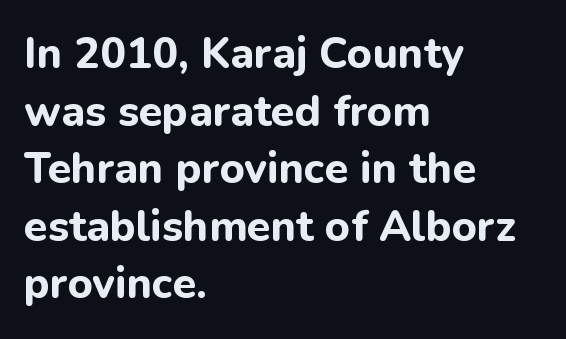
The image shows 43 px bold sans-serif type, upright; set left-aligned, normal line spacing (1.34x), normal letter spacing, not underlined; low stroke contrast and a medium x-height.
